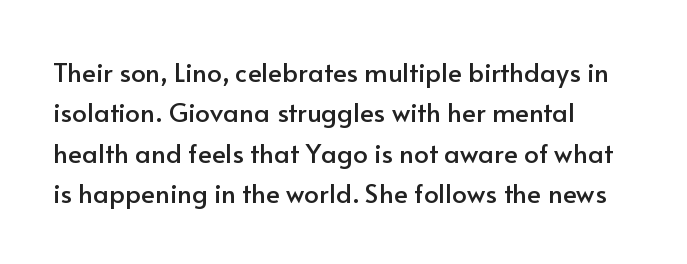
This rendering uses left alignment, leaving the right contour irregular. The vertical gap from one line to the next is medium. The space beneath each line is pristine and unruled. Does extra space separate the letters? No, they use regular spacing. Every character sits straight up, as roman type does.
